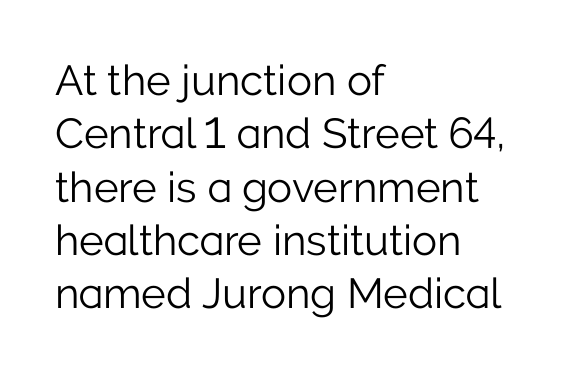
{"serif": "no", "italic": "no", "bold": "no", "weight": "light", "width": "normal", "stroke_contrast": "low", "x_height": "medium", "monospaced": "no", "underline": "no", "align": "left", "line_spacing": "normal", "line_spacing_ratio": 1.27, "letter_spacing": "normal", "letter_spacing_em": 0.0, "glyph_px": 42}
